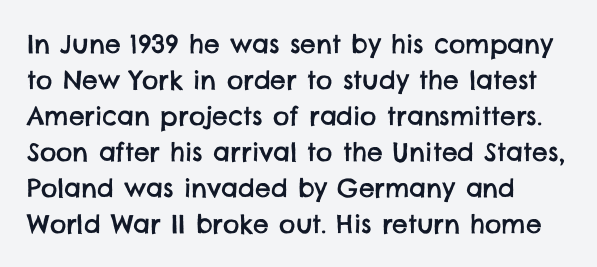
Casual observation: everything's shoved over to the left. In terms of letterspacing, this is plain default setting. The zone under the glyphs is completely vacant. This sample keeps an unexceptional amount of space between lines.
